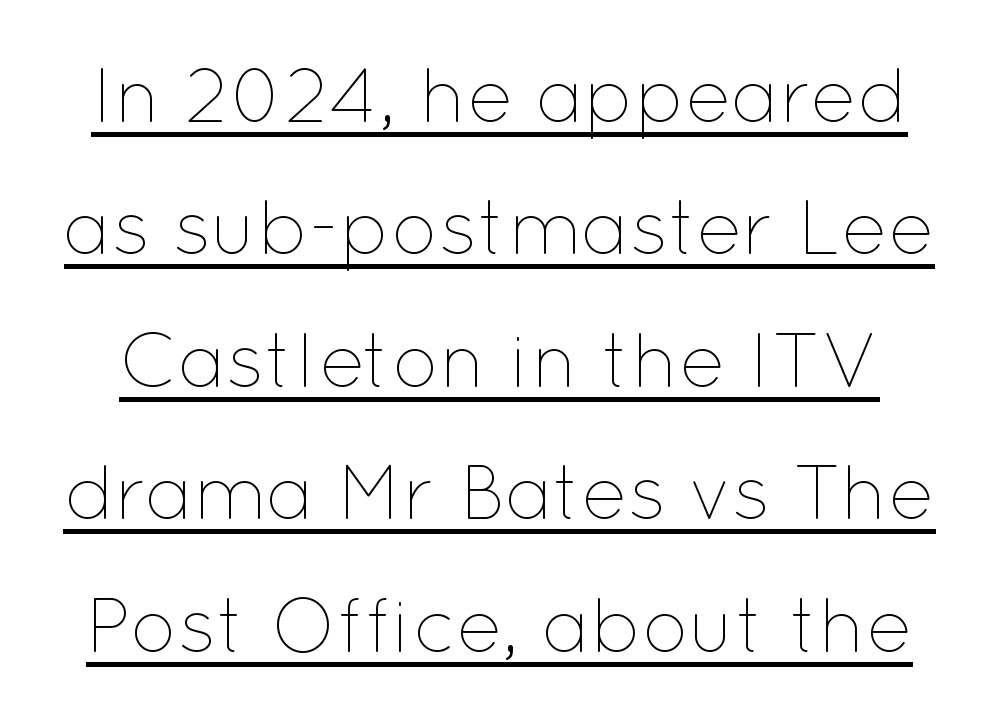
The image shows 77 px thin type, upright; set line spacing 1.72x, normal letter spacing, underlined; low stroke contrast and a medium x-height.
